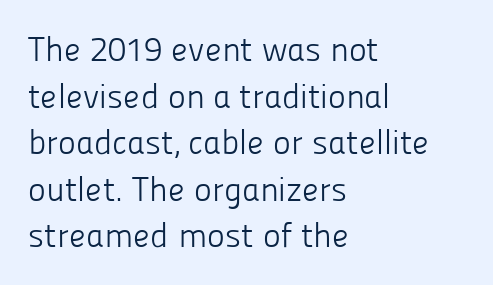
The image shows 34 px light sans-serif type, upright; set left-aligned, normal line spacing (1.37x), normal letter spacing, not underlined; low stroke contrast and a medium x-height.
